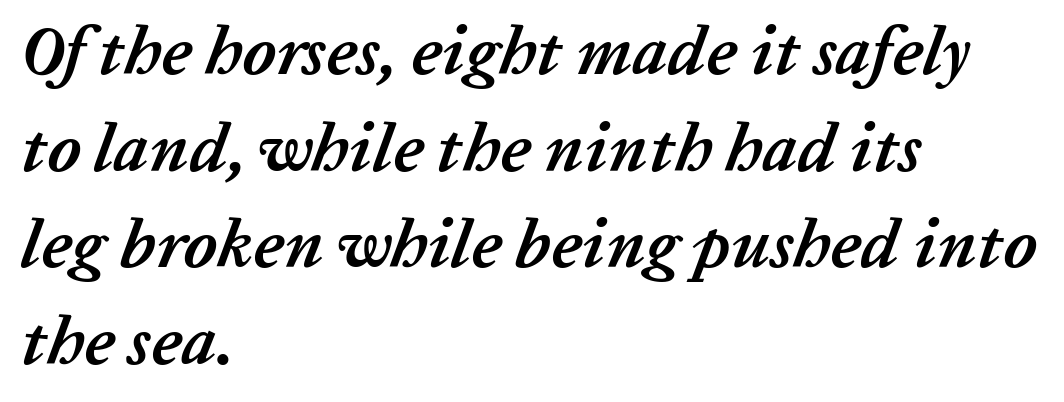
Notice how thick the strokes are: this is what a full bold looks like. These lines were composed using italics. You could not count columns in this text — the font is proportionally spaced. This block has exactly the height ordinary leading produces. Horizontal alignment here is leftward, the default for most running prose. Between one letter and the next there's only the usual sliver of space.
